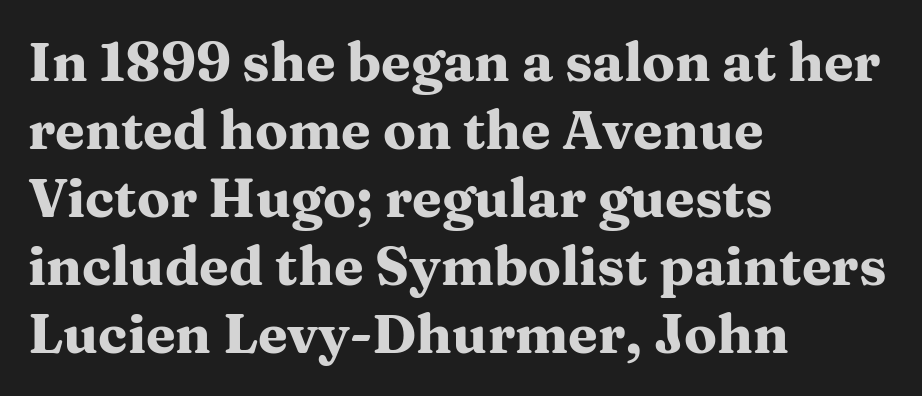
Here the glyphs are tracked normally, forming tight word shapes. The rendering shows small feet on the letterforms — a serif design. If you measured baseline to baseline, you'd find a middling distance. A typesetter would call this proportional, since set widths differ per character. No word sits above an underline. Leftover space on each line is placed entirely after the last word.
